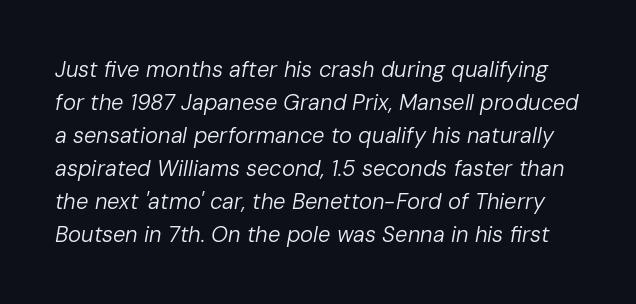
The image shows 22 px text type, italic (leaning right); set normal line spacing (1.5x), normal letter spacing, not underlined.
